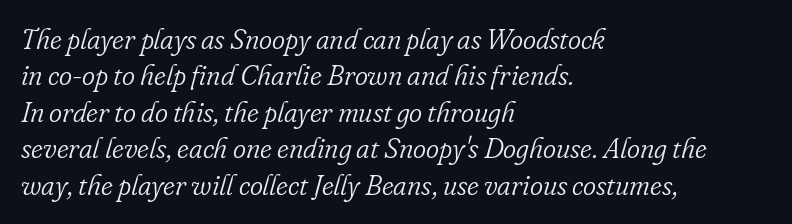
The image shows 28 px light serif type, italic (leaning right); set left-aligned, normal line spacing (1.3x), normal letter spacing, not underlined; low stroke contrast and a small x-height.
